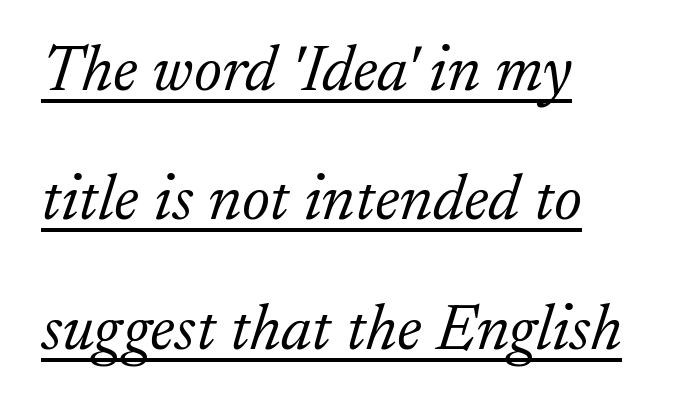
Q: Is the text bold? A: No.
Q: Is the text italic (slanted)? A: Yes, it leans right by about 17 degrees.
Q: Is the typeface a serif or a sans-serif typeface? A: Serif.
Q: Is the text underlined? A: Yes.
Q: How is the paragraph aligned? A: Left-aligned.
Q: Is the spacing between letters normal or unusually wide? A: Normal.
Q: Is the spacing between lines tight, normal or loose? A: Loose.
Q: Width (condensed, normal, or wide)? A: Normal.
Q: Stroke contrast? A: Low.
Q: x-height? A: Small.
Q: Monospaced? A: No.
